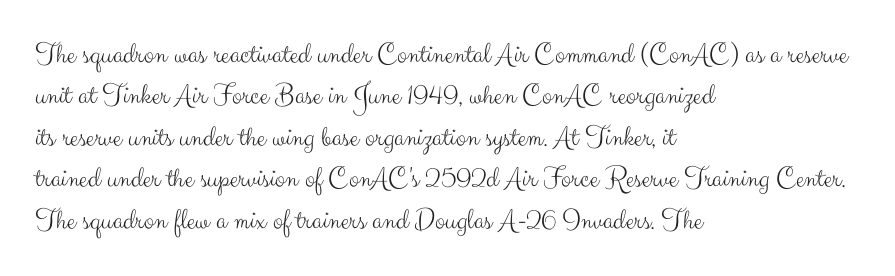
{"serif": "no", "bold": "no", "weight": "light", "width": "normal", "stroke_contrast": "medium", "x_height": "small", "monospaced": "no", "underline": "no", "align": "left", "line_spacing": "normal", "line_spacing_ratio": 1.38, "letter_spacing": "normal", "letter_spacing_em": 0.0, "glyph_px": 30}
